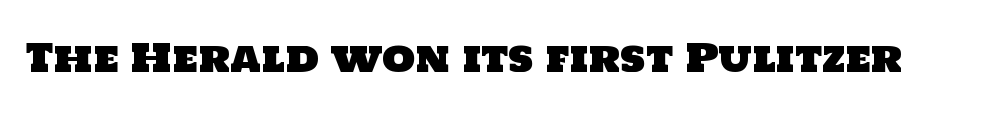
The image shows 38 px sans-serif type; set normal letter spacing, not underlined; low stroke contrast and a large x-height.
